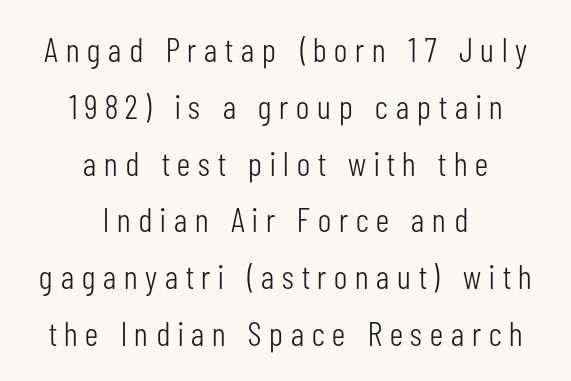
{"serif": "no", "italic": "no", "bold": "no", "weight": "light", "width": "condensed", "stroke_contrast": "low", "x_height": "medium", "monospaced": "no", "underline": "no", "align": "center", "line_spacing": "normal", "line_spacing_ratio": 1.67, "letter_spacing": "wide", "letter_spacing_em": 0.23, "glyph_px": 34}
